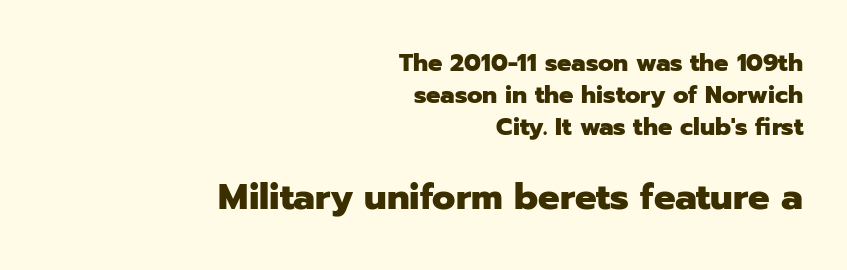
The image shows 36 px heavy sans-serif type, upright; set right-aligned, normal line spacing (1.34x), normal letter spacing, not underlined; the second (bottom) block is 1.5x larger; low stroke contrast and a medium x-height.
